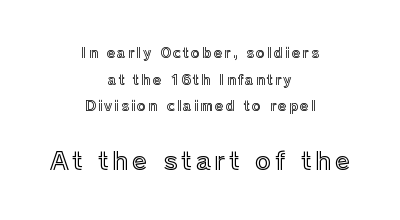
{"italic": "no", "underline": "no", "align": "center", "line_spacing": "loose", "line_spacing_ratio": 1.91, "larger_block": "second", "size_ratio": 1.79, "glyph_px": 25}
